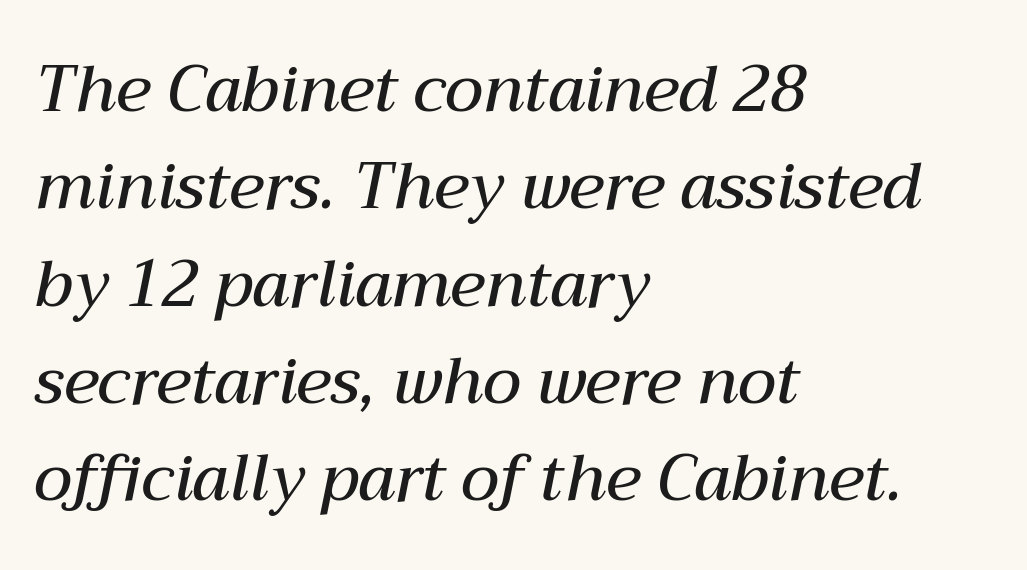
Q: Is the text bold? A: Semi-bold.
Q: Is the text italic (slanted)? A: Yes, it leans right by about 12 degrees.
Q: Is the text underlined? A: No.
Q: How is the paragraph aligned? A: Left-aligned.
Q: Is the spacing between letters normal or unusually wide? A: Normal.
Q: Is the spacing between lines tight, normal or loose? A: Normal.
Q: Width (condensed, normal, or wide)? A: Normal.
Q: Stroke contrast? A: Medium.
Q: x-height? A: Medium.
Q: Monospaced? A: No.
